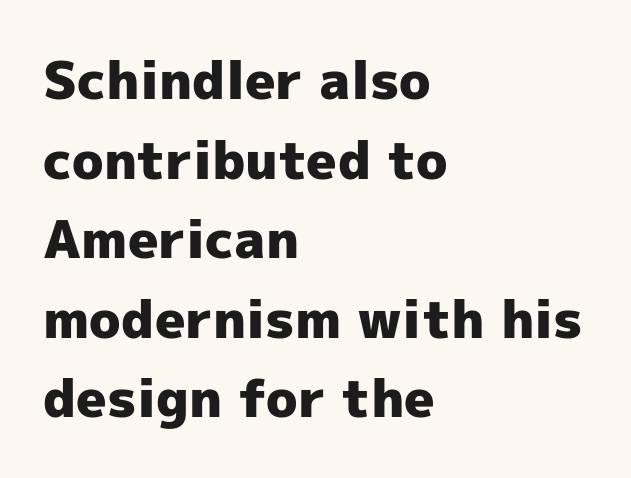
The image shows 52 px heavy sans-serif type, upright; set left-aligned, normal line spacing (1.53x), normal letter spacing, not underlined; a medium x-height.
